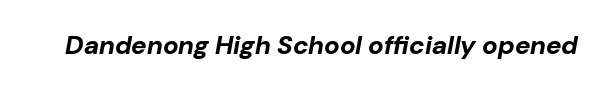
The baseline area is clear. The face used here has a pronounced slope to its letters. The face used here has the dense, thick strokes of a bold. Between one letter and the next there's only the usual sliver of space.
